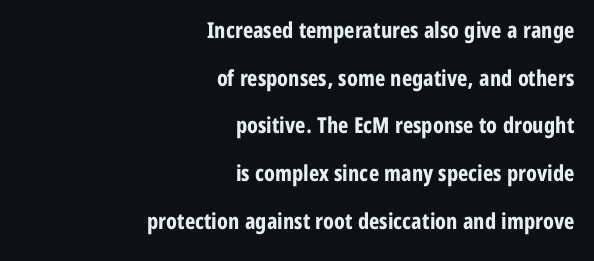
Q: Is the text bold? A: Yes.
Q: Is the text italic (slanted)? A: No, it is upright.
Q: Is the text underlined? A: No.
Q: How is the paragraph aligned? A: Right-aligned.
Q: Is the spacing between letters normal or unusually wide? A: Normal.
Q: Is the spacing between lines tight, normal or loose? A: Loose.
